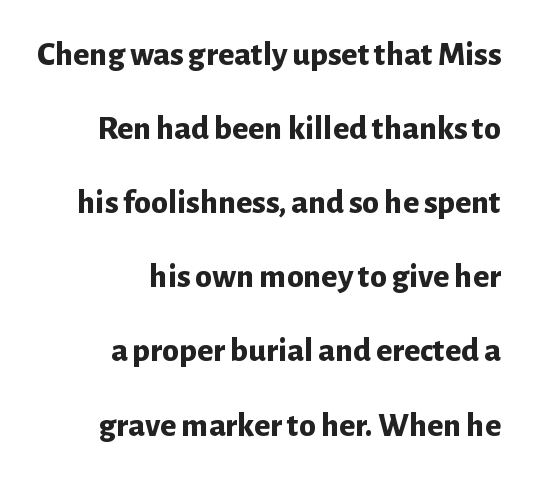
Q: Is the text bold? A: Yes.
Q: Is the text italic (slanted)? A: No, it is upright.
Q: Is the typeface a serif or a sans-serif typeface? A: Sans-serif.
Q: Is the text underlined? A: No.
Q: How is the paragraph aligned? A: Right-aligned.
Q: Is the spacing between letters normal or unusually wide? A: Normal.
Q: Is the spacing between lines tight, normal or loose? A: Loose.
Q: Width (condensed, normal, or wide)? A: Normal.
Q: Stroke contrast? A: Low.
Q: x-height? A: Medium.
Q: Monospaced? A: No.
